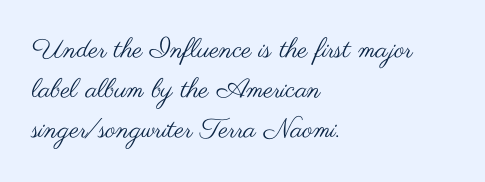
Q: Is the text bold? A: No.
Q: Is the text italic (slanted)? A: Yes.
Q: Is the text underlined? A: No.
Q: How is the paragraph aligned? A: Left-aligned.
Q: Is the spacing between letters normal or unusually wide? A: Normal.
Q: Is the spacing between lines tight, normal or loose? A: Normal.
